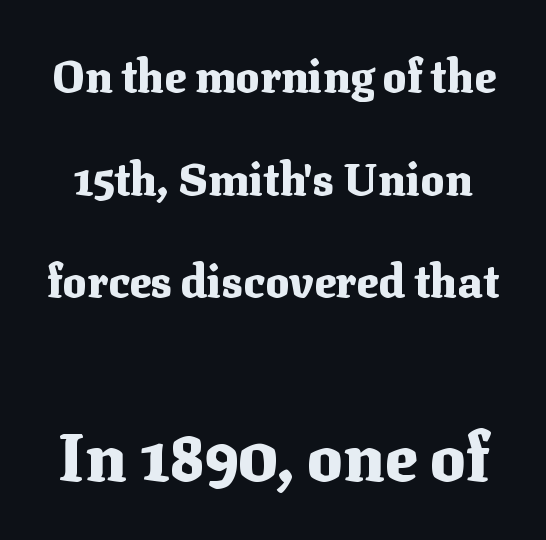
{"serif": "yes", "italic": "no", "bold": "yes", "weight": "heavy", "width": "normal", "stroke_contrast": "medium", "x_height": "medium", "monospaced": "no", "underline": "no", "line_spacing": "loose", "line_spacing_ratio": 2.28, "letter_spacing": "normal", "letter_spacing_em": 0.0, "larger_block": "second", "size_ratio": 1.49, "glyph_px": 67}
